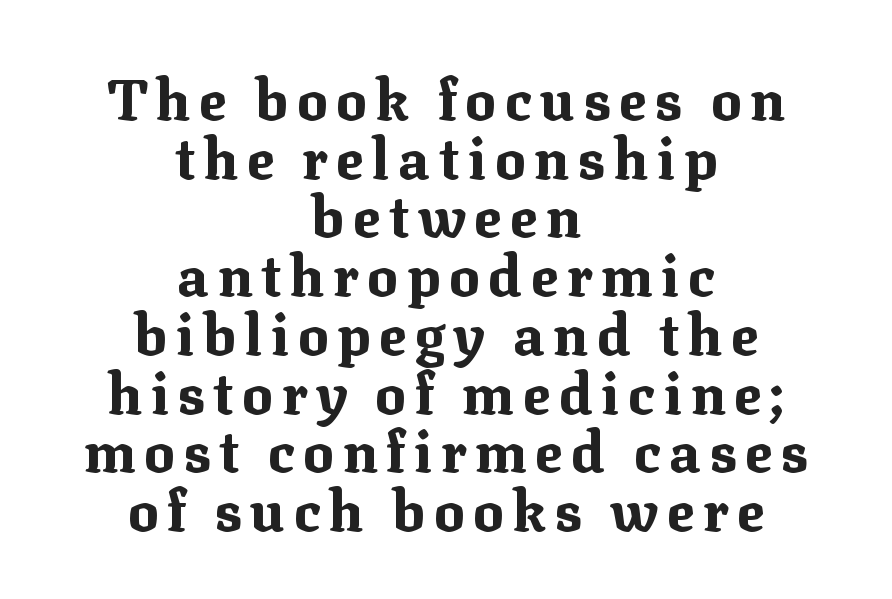
{"serif": "yes", "italic": "no", "bold": "yes", "weight": "bold", "width": "normal", "stroke_contrast": "medium", "x_height": "medium", "monospaced": "no", "underline": "no", "align": "center", "line_spacing": "tight", "line_spacing_ratio": 1.03, "glyph_px": 57}
